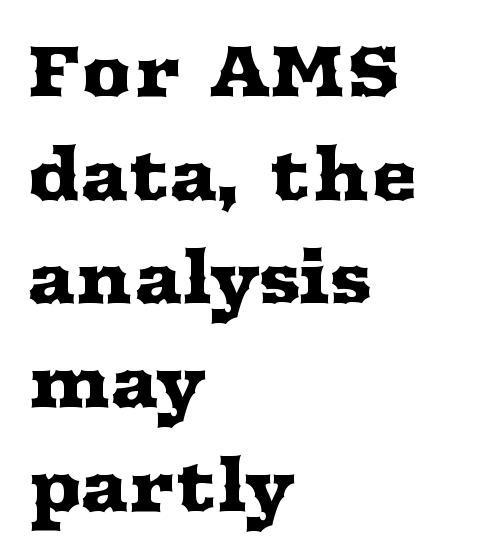
{"serif": "yes", "italic": "no", "width": "wide", "stroke_contrast": "medium", "x_height": "medium", "monospaced": "no", "underline": "no", "align": "left", "line_spacing": "normal", "line_spacing_ratio": 1.46, "letter_spacing": "normal", "letter_spacing_em": 0.0, "glyph_px": 71}
